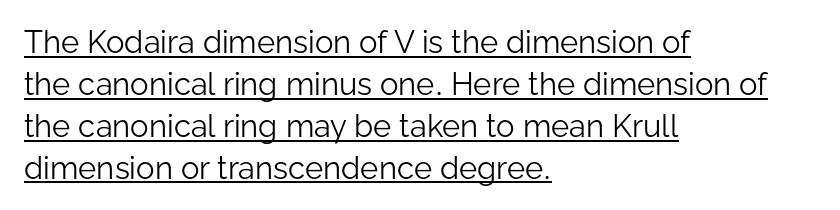
Is the stroke heavy? The answer is a plain regular-or-lighter. A student would call this left alignment; a typographer would say flush left, rag right. Is this a sans? Yes — the strokes have no serifs. The letters stand upright; this is a roman face.
